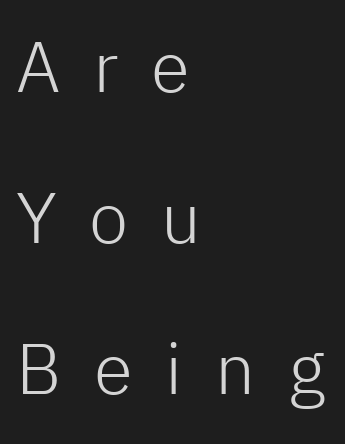
{"serif": "no", "italic": "no", "bold": "no", "weight": "light", "width": "normal", "stroke_contrast": "low", "x_height": "medium", "monospaced": "no", "underline": "no", "align": "left", "line_spacing": "loose", "line_spacing_ratio": 2.13, "letter_spacing": "wide", "letter_spacing_em": 0.46, "glyph_px": 71}
